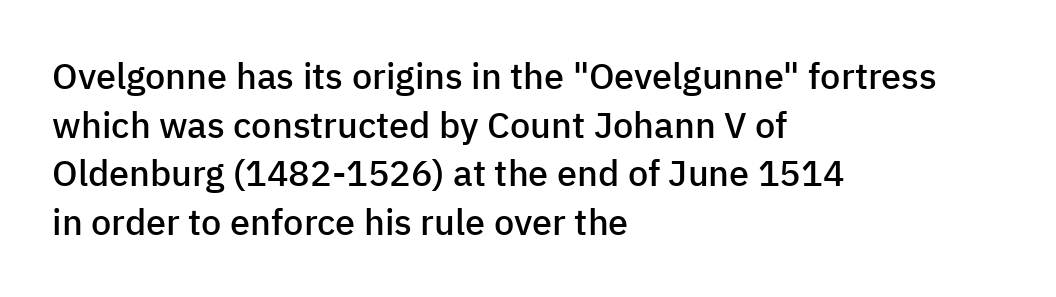
Q: Is the text bold? A: Semi-bold.
Q: Is the text italic (slanted)? A: No, it is upright.
Q: Is the typeface a serif or a sans-serif typeface? A: Sans-serif.
Q: Is the text underlined? A: No.
Q: How is the paragraph aligned? A: Left-aligned.
Q: Is the spacing between letters normal or unusually wide? A: Normal.
Q: Is the spacing between lines tight, normal or loose? A: Normal.
Q: Width (condensed, normal, or wide)? A: Normal.
Q: Stroke contrast? A: Low.
Q: x-height? A: Medium.
Q: Monospaced? A: No.
